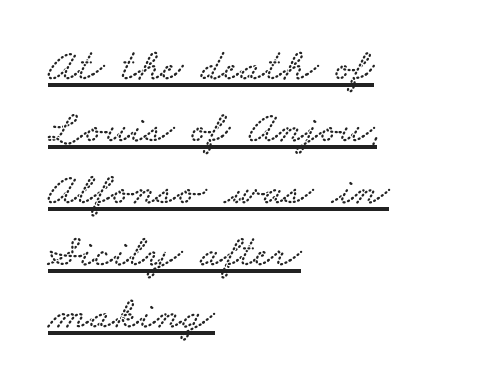
Q: Is the typeface a serif or a sans-serif typeface? A: Serif.
Q: Is the text underlined? A: Yes.
Q: How is the paragraph aligned? A: Left-aligned.
Q: Is the spacing between letters normal or unusually wide? A: Normal.
Q: Is the spacing between lines tight, normal or loose? A: Normal.
Q: Width (condensed, normal, or wide)? A: Wide.
Q: Stroke contrast? A: Low.
Q: x-height? A: Small.
Q: Monospaced? A: No.
